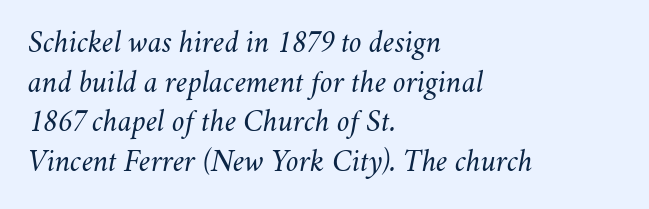
Q: Is the text bold? A: No.
Q: Is the text italic (slanted)? A: Yes, it leans right by about 11 degrees.
Q: Is the text underlined? A: No.
Q: How is the paragraph aligned? A: Left-aligned.
Q: Is the spacing between letters normal or unusually wide? A: Normal.
Q: Width (condensed, normal, or wide)? A: Normal.
Q: Stroke contrast? A: Medium.
Q: x-height? A: Small.
Q: Monospaced? A: No.
